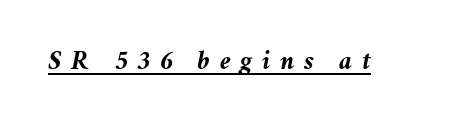
It's the slanting kind of type. A full-strength bold gives these letters their thick strokes. Spacing verdict: proportional, widths tailored to each character. There is plenty of visible air inserted between adjacent glyphs. Quick note: underline on.
